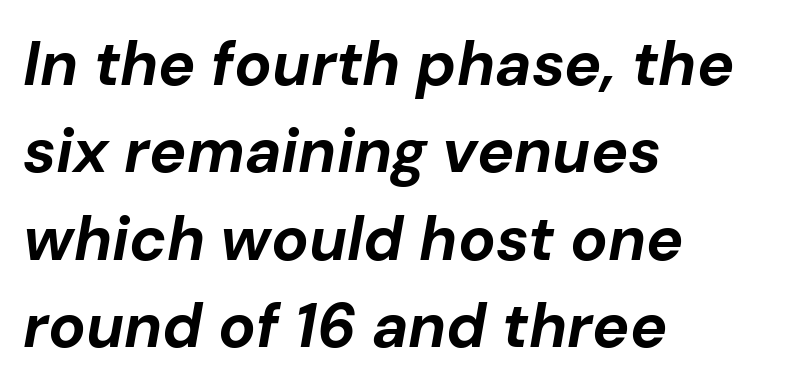
{"italic": "yes", "lean": "right", "slant_degrees": 10, "bold": "yes", "weight": "bold", "width": "normal", "stroke_contrast": "low", "x_height": "medium", "monospaced": "no", "underline": "no", "align": "left", "line_spacing": "normal", "line_spacing_ratio": 1.41, "letter_spacing": "normal", "letter_spacing_em": 0.0, "glyph_px": 62}
